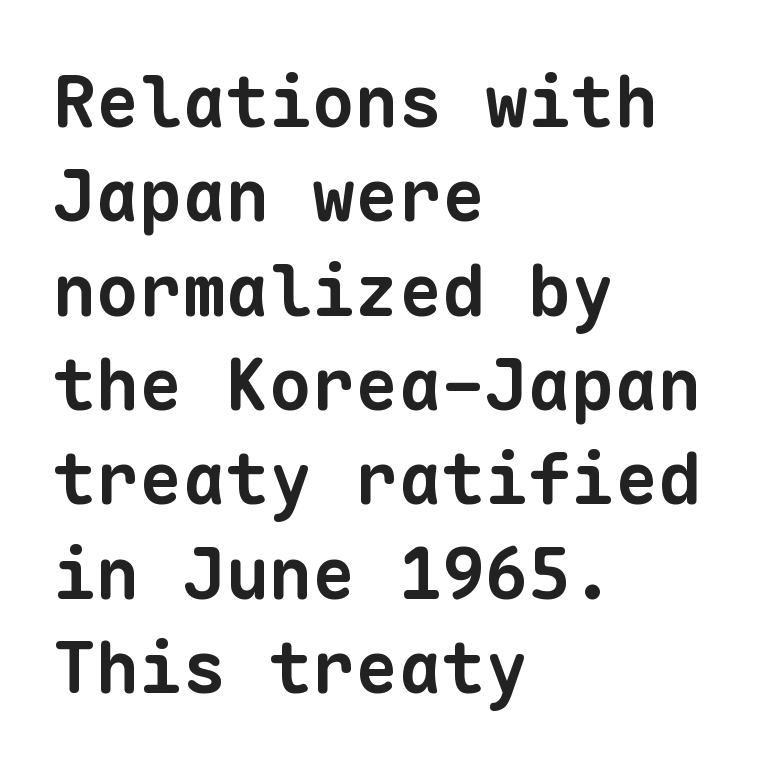
{"serif": "no", "bold": "yes", "weight": "bold", "width": "normal", "stroke_contrast": "low", "x_height": "medium", "monospaced": "yes", "underline": "no", "align": "left", "line_spacing": "normal", "line_spacing_ratio": 1.31, "letter_spacing": "normal", "letter_spacing_em": 0.0, "glyph_px": 72}
